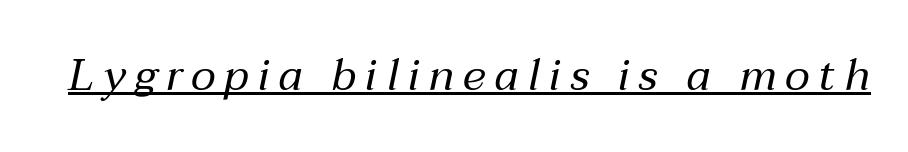
{"italic": "yes", "lean": "right", "slant_degrees": 12, "bold": "no", "weight": "regular", "width": "normal", "stroke_contrast": "medium", "x_height": "medium", "monospaced": "no", "underline": "yes", "letter_spacing": "wide", "letter_spacing_em": 0.2, "glyph_px": 44}
